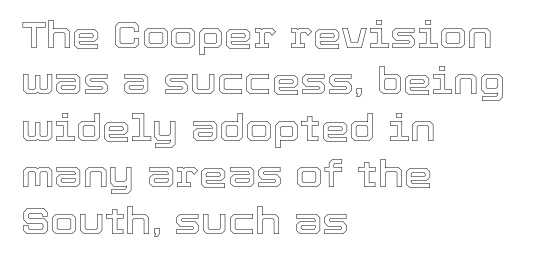
You could not count columns in this text — the font is proportionally spaced. You can tell it's not italic because the verticals are truly vertical. A classic flush-left, rag-right setting is used for this passage. There is no visible air inserted between adjacent glyphs. Leading matches the norm, producing a regular column. The zone under the glyphs is completely vacant.
